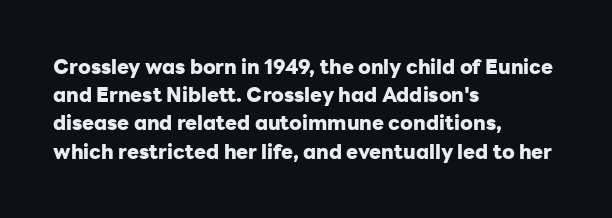
Q: Is the text bold? A: Yes.
Q: Is the text italic (slanted)? A: No, it is upright.
Q: Is the text underlined? A: No.
Q: How is the paragraph aligned? A: Left-aligned.
Q: Is the spacing between letters normal or unusually wide? A: Normal.
Q: Is the spacing between lines tight, normal or loose? A: Normal.
